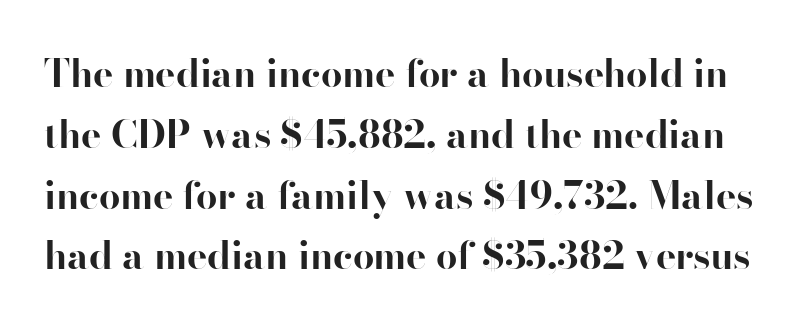
{"serif": "no", "italic": "no", "bold": "yes", "weight": "bold", "width": "normal", "stroke_contrast": "high", "x_height": "small", "monospaced": "no", "underline": "no", "line_spacing": "normal", "line_spacing_ratio": 1.6, "letter_spacing": "normal", "letter_spacing_em": 0.0, "glyph_px": 38}
